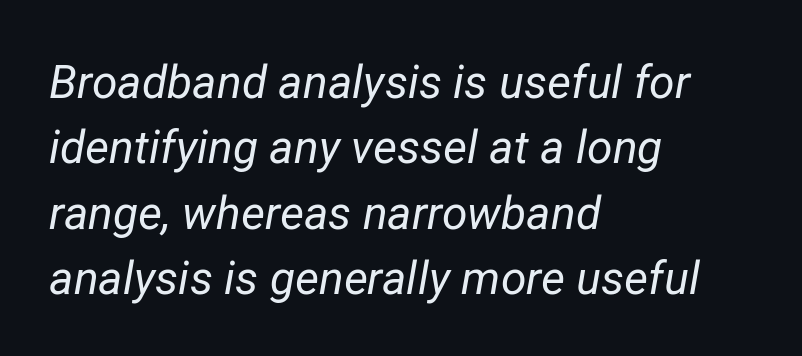
The image shows 46 px regular-weight type, italic (leaning right); set left-aligned, normal line spacing (1.42x), normal letter spacing, not underlined; low stroke contrast and a medium x-height.
